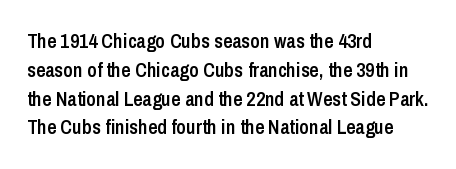
Anything drawn beneath the words? Only blank space. The line-height multiplier appears to be the usual default. Rendered with straight, roman letterforms. Each word holds together tightly as a unit, with standard inter-letter gaps. Every letter is mildly thick-stroked: semibold rather than bold. The paragraph has a hard left edge and a soft right edge.
